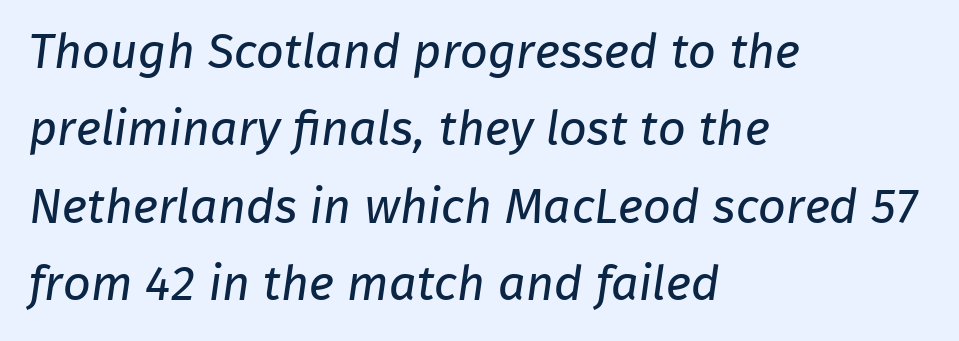
If you drew a ruler down the left edge, every line would touch it. Looks like regular typesetting: each glyph gets only the width it needs. Typographically, this falls in the sans-serif category. In terms of leading, this rendering sits right in the middle.
